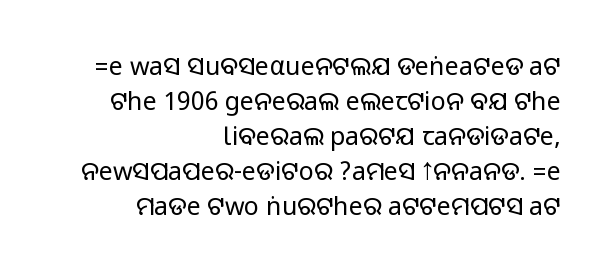
The image shows 25 px text type, upright; set right-aligned, normal line spacing (1.4x), normal letter spacing, not underlined.
